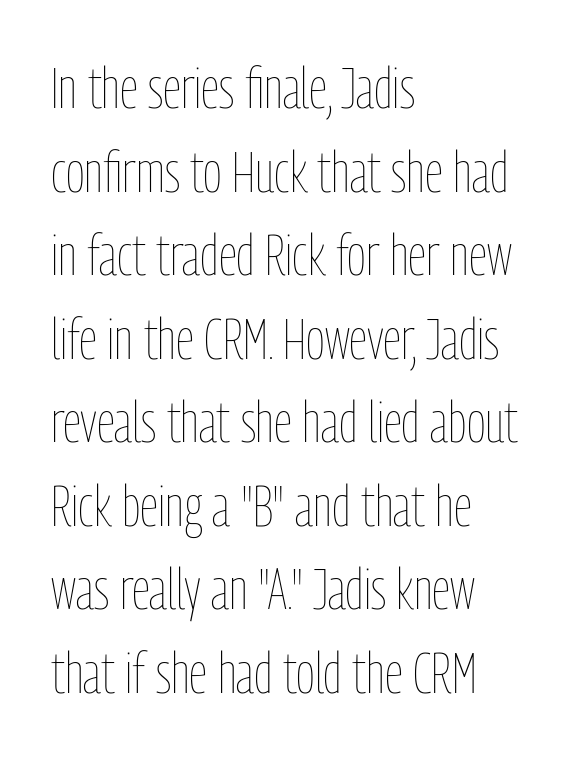
Quick note: underline off. Students, note that the glyphs here touch the page at normal intervals. This is the regular roman posture of the typeface. Short and long lines alike share a common starting point at left. The face used here is proportionally spaced, like ordinary book or web type.
